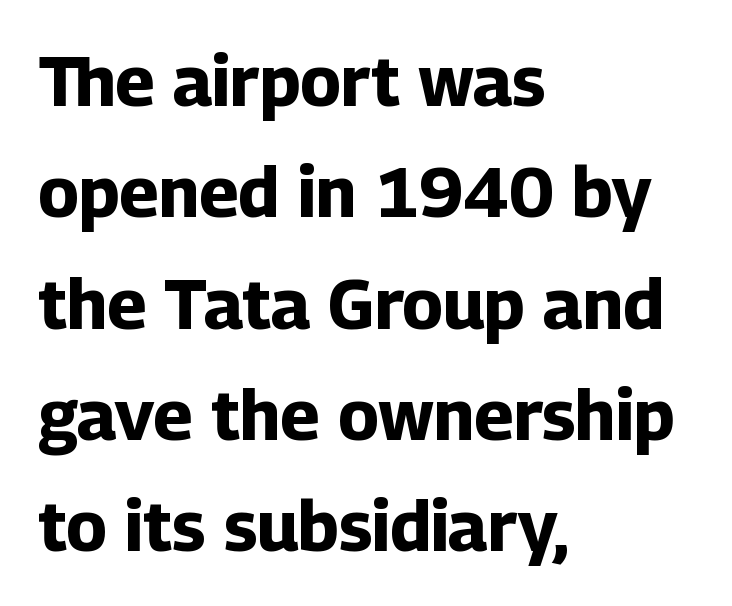
{"serif": "no", "italic": "no", "bold": "yes", "weight": "bold", "width": "normal", "stroke_contrast": "low", "x_height": "medium", "monospaced": "no", "underline": "no", "align": "left", "line_spacing": "normal", "line_spacing_ratio": 1.59, "letter_spacing": "normal", "letter_spacing_em": 0.0, "glyph_px": 70}
